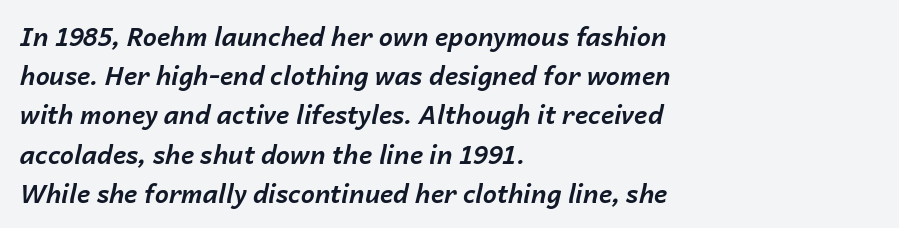
{"italic": "yes", "lean": "right", "slant_degrees": 14, "bold": "yes", "underline": "no", "align": "left", "line_spacing": "normal", "line_spacing_ratio": 1.57, "letter_spacing": "normal", "letter_spacing_em": 0.0, "glyph_px": 25}
